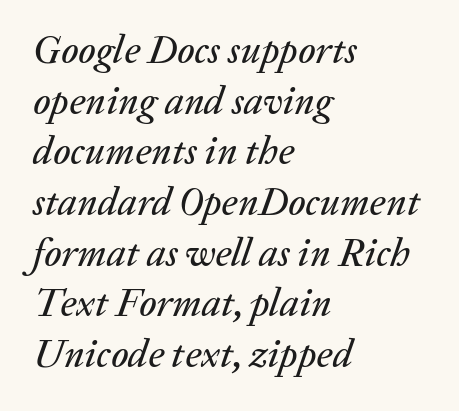
The image shows 39 px text type, italic (leaning right); set left-aligned, normal line spacing (1.3x), normal letter spacing, not underlined; low stroke contrast and a medium x-height.
